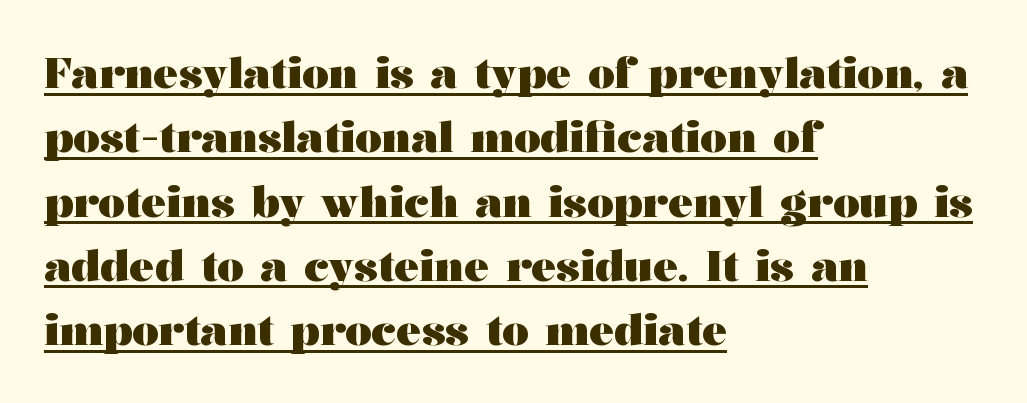
The passage shown is typeset with a serif family. Whoever set this chose a conventional vertical rhythm. The specimen reads as upright at a glance. Compared with typical body copy, the letter spacing here is the same.
